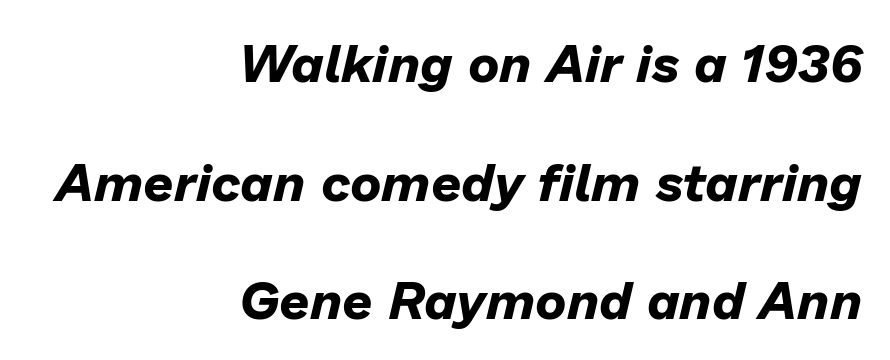
The image shows 53 px bold type, italic (leaning right); set right-aligned, loose line spacing (2.24x), normal letter spacing, not underlined; low stroke contrast and a medium x-height.
